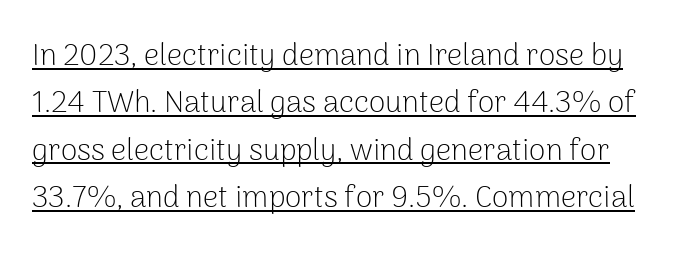
Q: Is the text bold? A: No.
Q: Is the text italic (slanted)? A: No, it is upright.
Q: Is the typeface a serif or a sans-serif typeface? A: Sans-serif.
Q: Is the text underlined? A: Yes.
Q: Is the spacing between letters normal or unusually wide? A: Normal.
Q: Is the spacing between lines tight, normal or loose? A: Normal.
Q: Width (condensed, normal, or wide)? A: Normal.
Q: Stroke contrast? A: Low.
Q: x-height? A: Medium.
Q: Monospaced? A: No.
